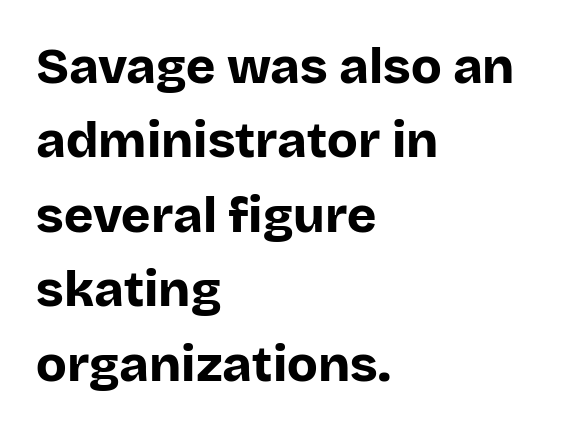
Compared with typical paragraphs, the rows here are spaced about the same. The space directly below the letters is spotless. Posture: vertical. Pretty heavy lettering here — definitely bold. These lines keep a tight, regular rhythm from letter to letter.
